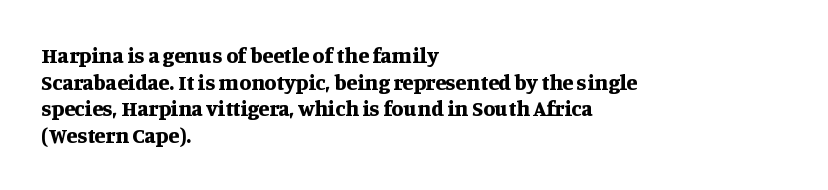
Which margin do the lines hug? The left one — the right edge is uneven. Weight check: bold — yes, fully. Tracking here is standard; glyphs follow each other at the usual distance. Unlike italic type, these characters show no tilt at all. Just letters on the line, the space beneath them empty.
